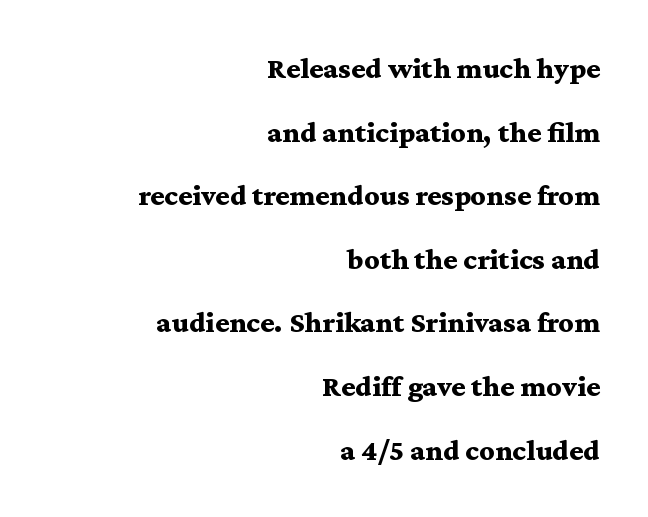
{"serif": "yes", "italic": "no", "bold": "yes", "weight": "bold", "width": "wide", "stroke_contrast": "medium", "x_height": "medium", "monospaced": "no", "underline": "no", "align": "right", "line_spacing": "loose", "line_spacing_ratio": 2.12, "letter_spacing": "normal", "letter_spacing_em": 0.0, "glyph_px": 30}
